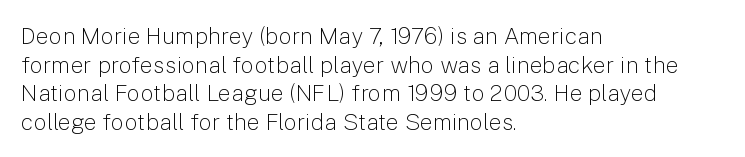
Q: Is the text bold? A: No.
Q: Is the text italic (slanted)? A: No, it is upright.
Q: Is the text underlined? A: No.
Q: How is the paragraph aligned? A: Left-aligned.
Q: Is the spacing between letters normal or unusually wide? A: Normal.
